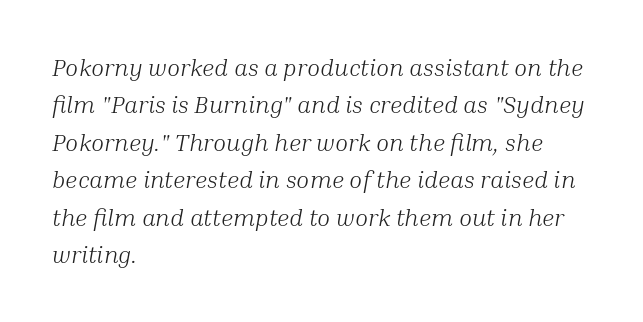
Q: Is the text bold? A: No.
Q: Is the text italic (slanted)? A: Yes, it leans right by about 10 degrees.
Q: Is the text underlined? A: No.
Q: How is the paragraph aligned? A: Left-aligned.
Q: Is the spacing between letters normal or unusually wide? A: Normal.
Q: Is the spacing between lines tight, normal or loose? A: Normal.
